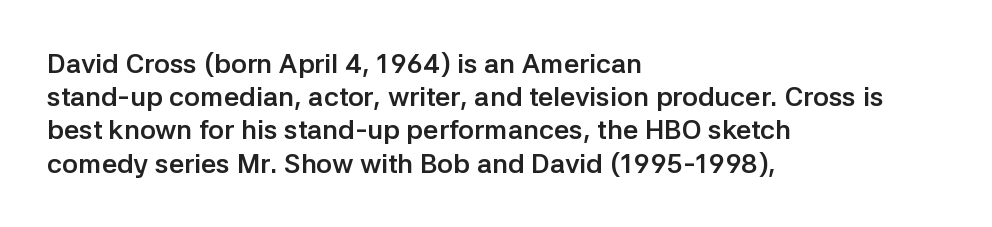
The image shows 27 px bold type, upright; set left-aligned, line spacing 1.23x, normal letter spacing, not underlined.
